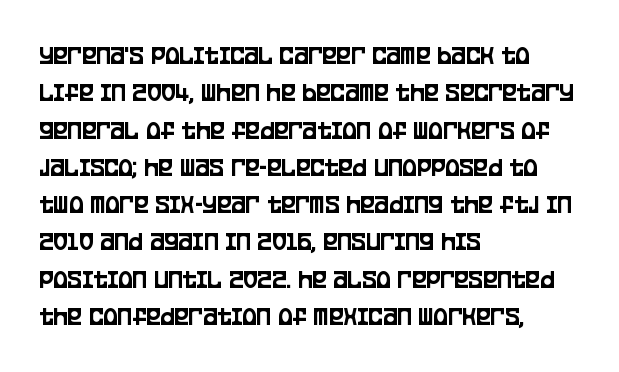
Q: Is the text italic (slanted)? A: No, it is upright.
Q: Is the text underlined? A: No.
Q: How is the paragraph aligned? A: Left-aligned.
Q: Is the spacing between letters normal or unusually wide? A: Normal.
Q: Is the spacing between lines tight, normal or loose? A: Normal.
